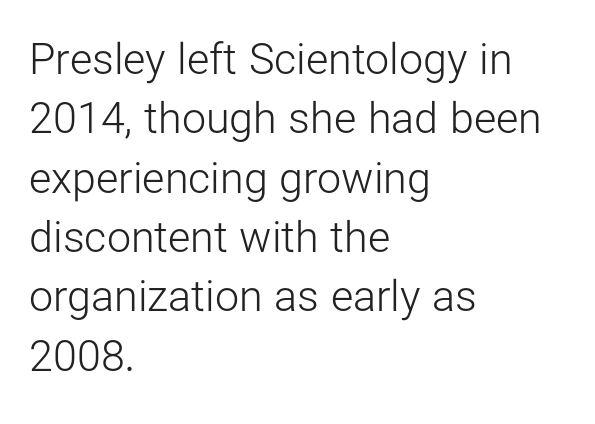
The image shows 43 px light sans-serif type, upright; set left-aligned, normal line spacing (1.38x), normal letter spacing, not underlined; low stroke contrast and a medium x-height.
